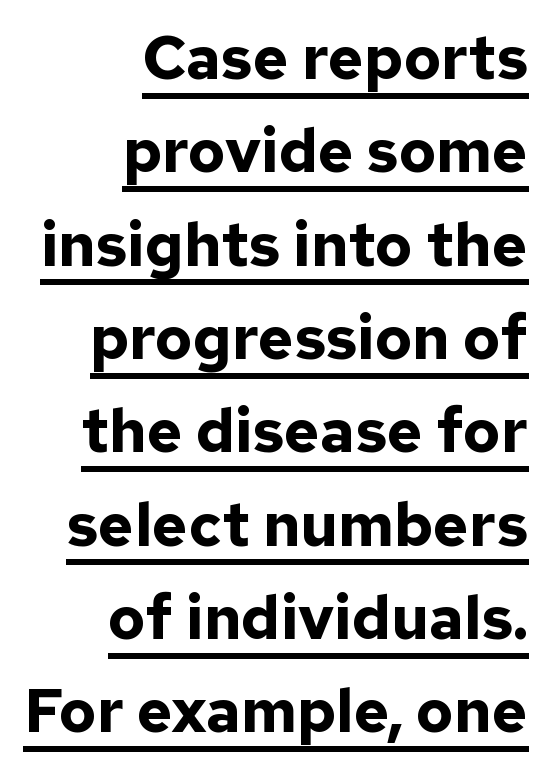
{"serif": "no", "italic": "no", "bold": "yes", "weight": "bold", "width": "normal", "stroke_contrast": "low", "x_height": "medium", "monospaced": "no", "underline": "yes", "align": "right", "line_spacing": "normal", "line_spacing_ratio": 1.53, "letter_spacing": "normal", "letter_spacing_em": 0.0, "glyph_px": 61}
